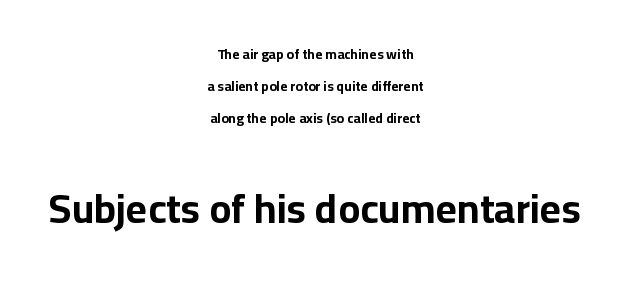
The image shows 41 px bold sans-serif type, upright; set centered, loose line spacing (2.3x), normal letter spacing, not underlined; the second (bottom) block is 2.93x larger; low stroke contrast and a medium x-height.
